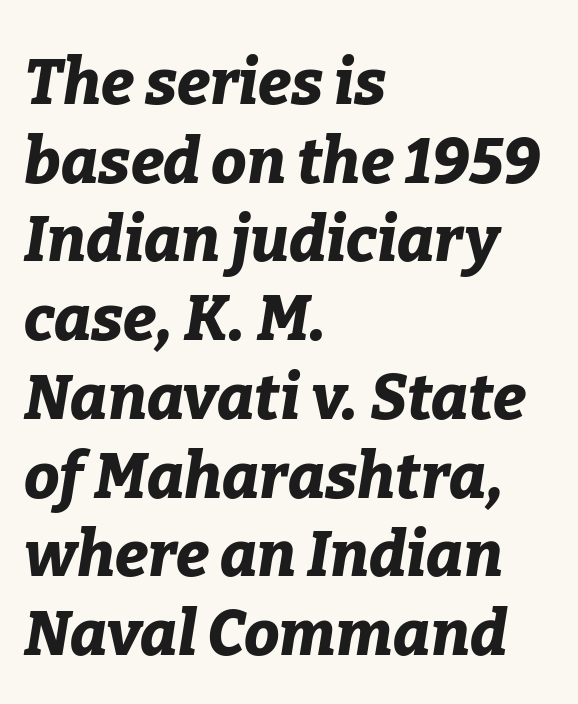
Q: Is the text bold? A: Yes.
Q: Is the text italic (slanted)? A: Yes, it leans right by about 9 degrees.
Q: Is the text underlined? A: No.
Q: How is the paragraph aligned? A: Left-aligned.
Q: Is the spacing between letters normal or unusually wide? A: Normal.
Q: Is the spacing between lines tight, normal or loose? A: Normal.
Q: Width (condensed, normal, or wide)? A: Normal.
Q: Stroke contrast? A: Low.
Q: x-height? A: Medium.
Q: Monospaced? A: No.
